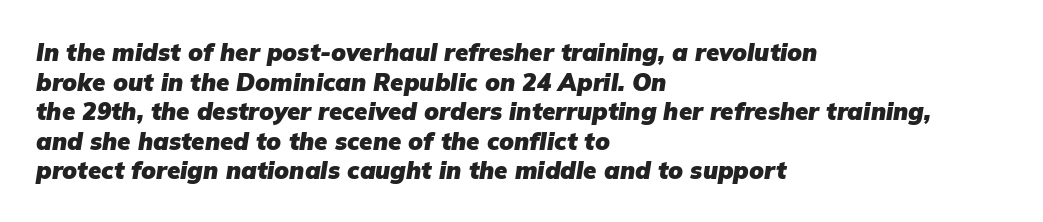
Q: Is the text bold? A: Yes.
Q: Is the text italic (slanted)? A: Yes, it leans right by about 9 degrees.
Q: Is the text underlined? A: No.
Q: How is the paragraph aligned? A: Left-aligned.
Q: Is the spacing between letters normal or unusually wide? A: Normal.
